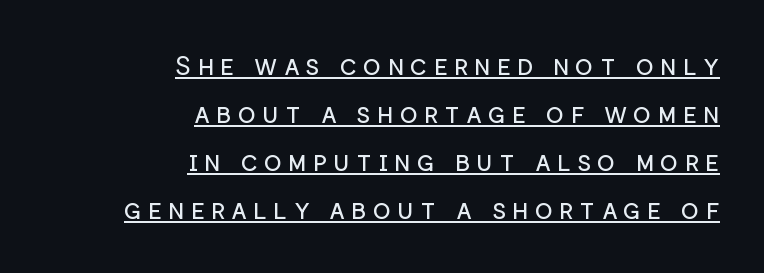
Vertical strokes here are truly vertical. Inter-character spacing is expanded well beyond the font's built-in metrics. A typographer would call this underscored text. The text block is weighted toward the right margin, trailing off unevenly leftward. The font sits on the lighter half of the weight spectrum, regular included.
